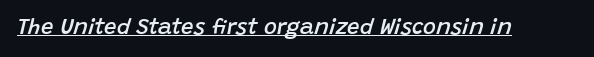
Q: Is the text bold? A: Semi-bold.
Q: Is the text italic (slanted)? A: Yes, it leans right by about 15 degrees.
Q: Is the text underlined? A: Yes.
Q: Is the spacing between letters normal or unusually wide? A: Normal.
